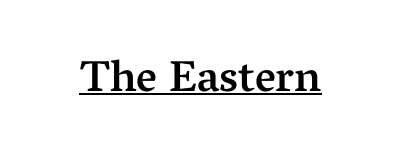
If you drew a line through each stem, it would be perfectly vertical. Nothing unusual about the tracking: characters are spaced as the font intends. Caption: semibold face, moderately heavy strokes. Note: serifs present on the glyphs. Decoration check: the copy is underlined. This sample has the flowing, uneven cadence of proportional lettering.
